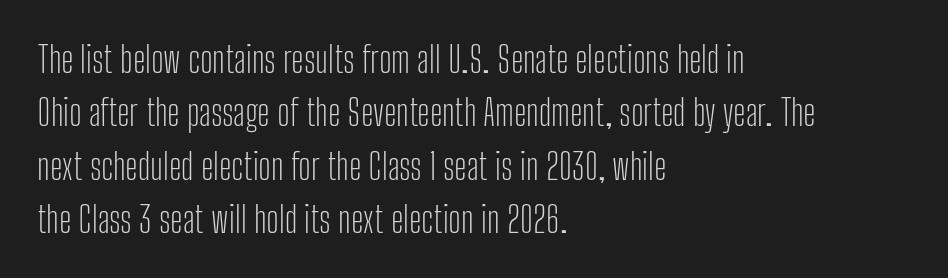
The typeface has the unassuming heft of standard copy or less. Varying glyph widths throughout — classic text-font behaviour. The axis of the letterforms is exactly vertical. A typesetter would call this leading conventional body-copy spacing. The lines are quadded left. Just letters on the line, the space beneath them empty.
